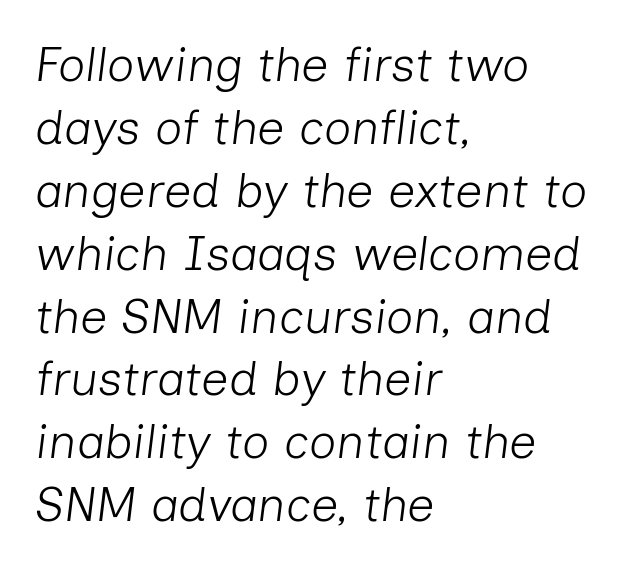
Q: Is the text bold? A: No.
Q: Is the text italic (slanted)? A: Yes, it leans right by about 7 degrees.
Q: Is the text underlined? A: No.
Q: How is the paragraph aligned? A: Left-aligned.
Q: Is the spacing between letters normal or unusually wide? A: Normal.
Q: Is the spacing between lines tight, normal or loose? A: Normal.
Q: Width (condensed, normal, or wide)? A: Normal.
Q: Stroke contrast? A: Low.
Q: x-height? A: Medium.
Q: Monospaced? A: No.
